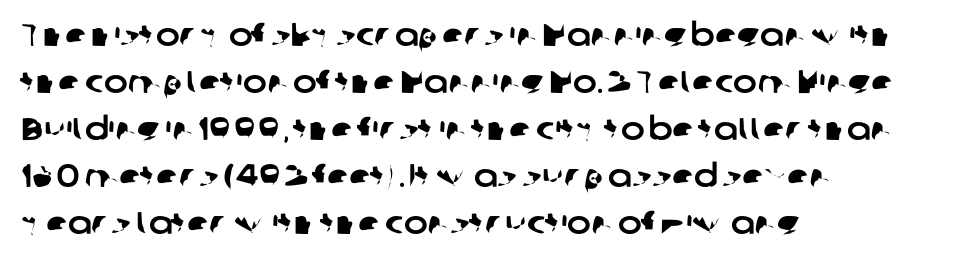
{"serif": "no", "width": "normal", "stroke_contrast": "low", "x_height": "medium", "monospaced": "no", "underline": "no", "align": "left", "line_spacing": "normal", "line_spacing_ratio": 1.47, "letter_spacing": "normal", "letter_spacing_em": 0.0, "glyph_px": 32}
